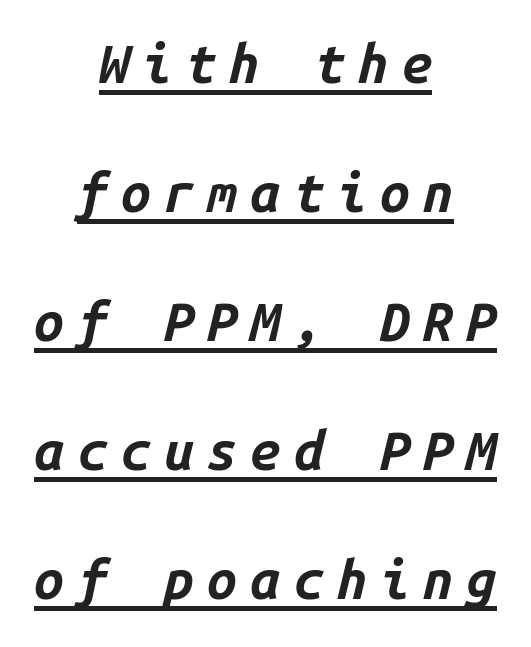
The font's italic variant was chosen for this text. Glyph-to-glyph distance is far greater than everyday printed text. Horizontally, the lines are justified to the midpoint only. Emphasis is given by a line drawn under the lettering. Widely set lines give the paragraph a tall, airy silhouette.
